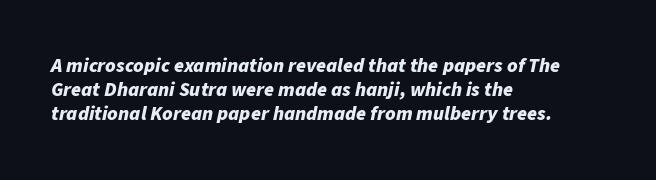
Each line starts at the same left margin while the right side varies. Typographic density is high because the face is bold. Each row of text sits above clean, open space. This sample uses an oblique cut, with every glyph tilted off the vertical.
